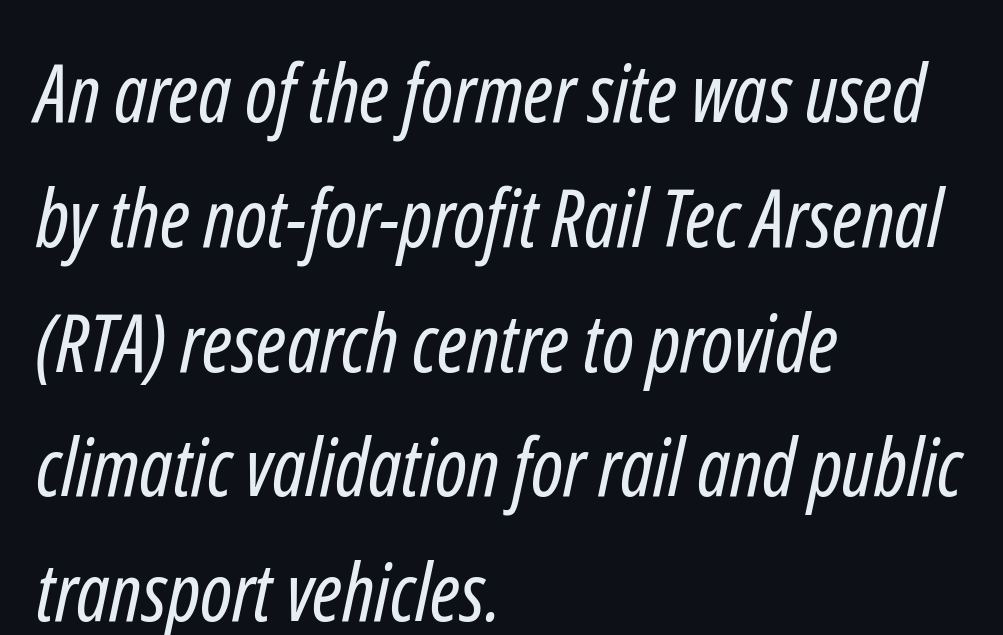
Q: Is the text bold? A: No.
Q: Is the typeface a serif or a sans-serif typeface? A: Sans-serif.
Q: Is the text underlined? A: No.
Q: How is the paragraph aligned? A: Left-aligned.
Q: Is the spacing between letters normal or unusually wide? A: Normal.
Q: Is the spacing between lines tight, normal or loose? A: Normal.
Q: Width (condensed, normal, or wide)? A: Condensed.
Q: Stroke contrast? A: Low.
Q: x-height? A: Medium.
Q: Monospaced? A: No.
